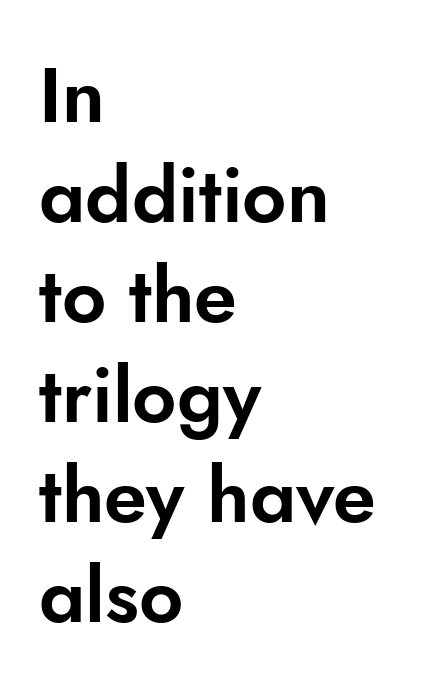
The rendering uses a moderate line-height, typical for paragraphs. Every stem runs plumb, perpendicular to the baseline. The face used here is a sans, in the tradition of grotesques and geometrics. Standard letterfit; no display-style spreading of the glyphs. Horizontally, the lines are justified to the leading edge only. These lines are rendered in a variable-pitch font.
